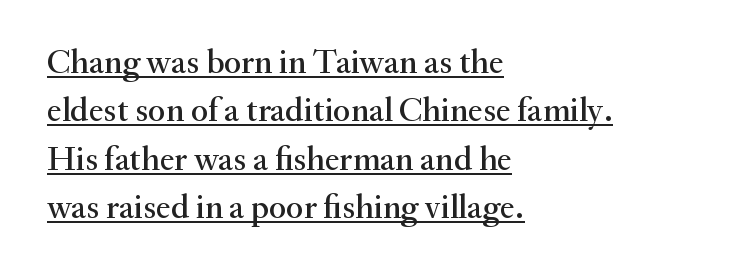
{"serif": "yes", "italic": "no", "width": "normal", "stroke_contrast": "medium", "x_height": "small", "monospaced": "no", "underline": "yes", "align": "left", "line_spacing": "normal", "line_spacing_ratio": 1.42, "letter_spacing": "normal", "letter_spacing_em": 0.0, "glyph_px": 34}
